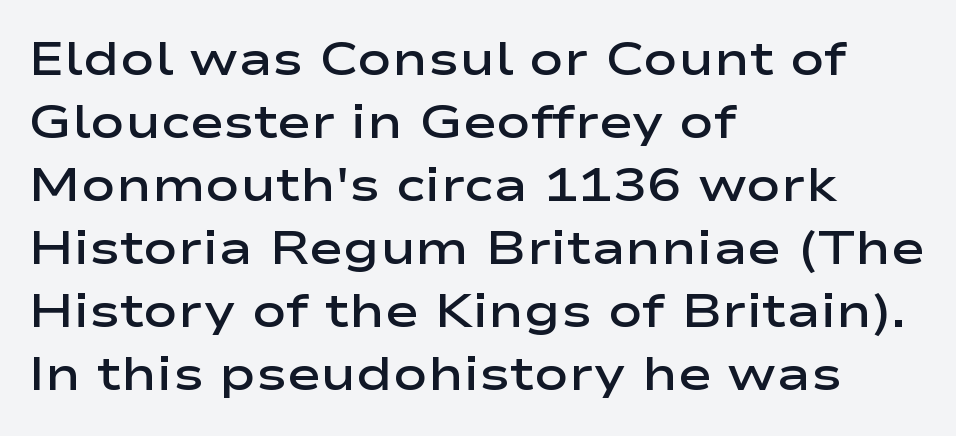
The image shows 46 px semibold, wide sans-serif type, upright; set left-aligned, normal line spacing (1.37x), normal letter spacing, not underlined; low stroke contrast and a medium x-height.
